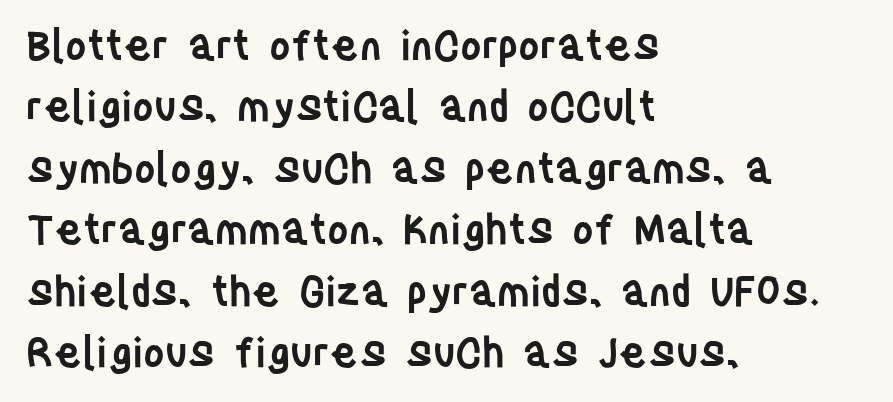
Q: Is the text bold? A: Semi-bold.
Q: Is the text italic (slanted)? A: No, it is upright.
Q: Is the typeface a serif or a sans-serif typeface? A: Sans-serif.
Q: Is the text underlined? A: No.
Q: How is the paragraph aligned? A: Left-aligned.
Q: Is the spacing between letters normal or unusually wide? A: Normal.
Q: Is the spacing between lines tight, normal or loose? A: Normal.
Q: Width (condensed, normal, or wide)? A: Condensed.
Q: Stroke contrast? A: Low.
Q: x-height? A: Large.
Q: Monospaced? A: No.
